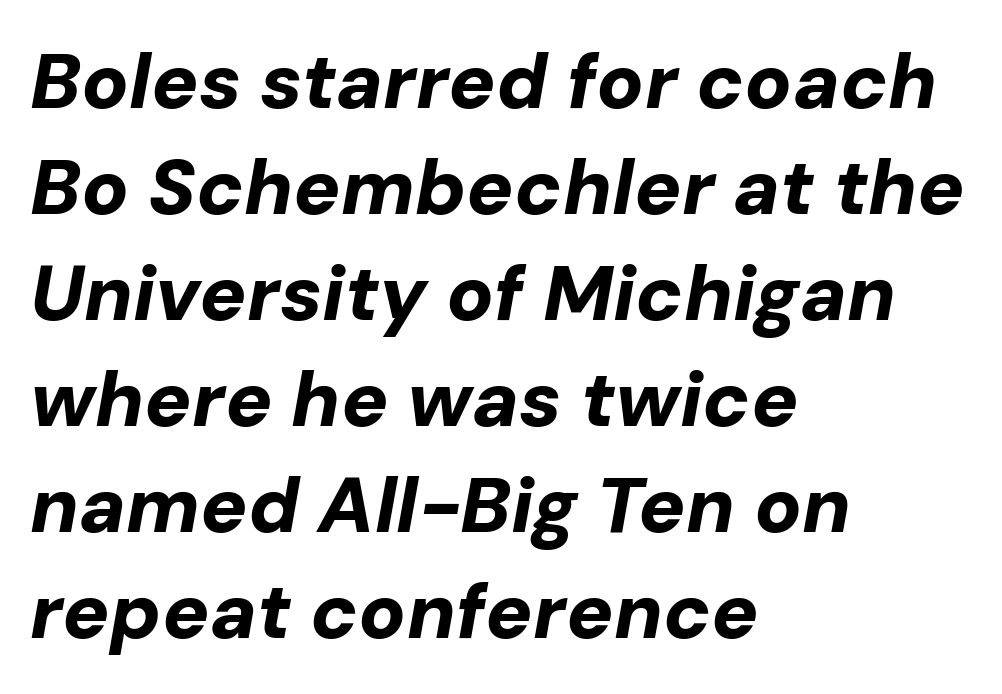
Plenty of ink on the page — the face is bold. The lines sit at an ordinary, default distance from one another. Slanted lettering throughout. The gap between lines stays unmarked.
